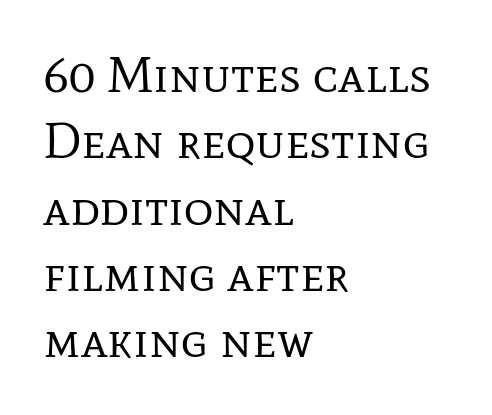
{"serif": "yes", "italic": "no", "bold": "no", "weight": "regular", "width": "normal", "stroke_contrast": "low", "x_height": "medium", "monospaced": "no", "underline": "no", "align": "left", "line_spacing": "normal", "line_spacing_ratio": 1.3, "letter_spacing": "normal", "letter_spacing_em": 0.0, "glyph_px": 51}
